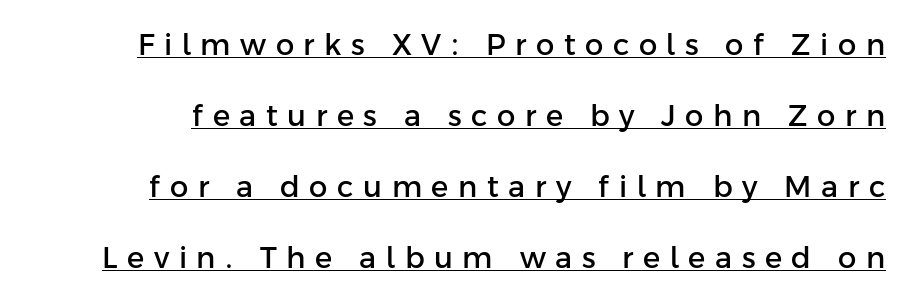
{"serif": "no", "italic": "no", "width": "normal", "stroke_contrast": "low", "x_height": "medium", "monospaced": "no", "underline": "yes", "line_spacing": "loose", "line_spacing_ratio": 2.45, "letter_spacing": "wide", "letter_spacing_em": 0.33, "glyph_px": 29}
